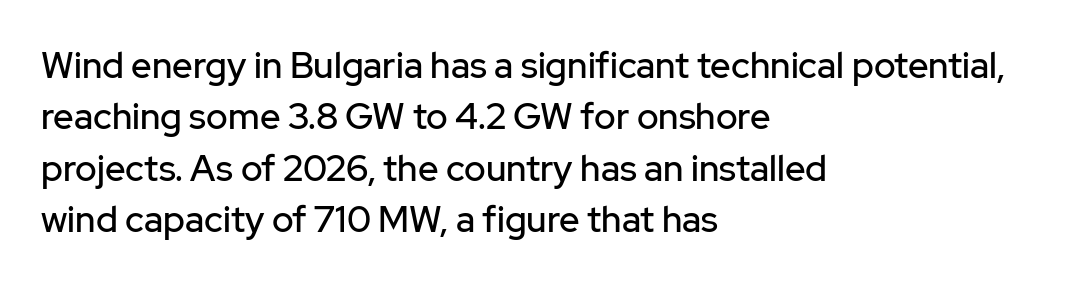
Q: Is the text italic (slanted)? A: No, it is upright.
Q: Is the typeface a serif or a sans-serif typeface? A: Sans-serif.
Q: Is the text underlined? A: No.
Q: How is the paragraph aligned? A: Left-aligned.
Q: Is the spacing between letters normal or unusually wide? A: Normal.
Q: Is the spacing between lines tight, normal or loose? A: Normal.
Q: Width (condensed, normal, or wide)? A: Normal.
Q: Stroke contrast? A: Low.
Q: x-height? A: Medium.
Q: Monospaced? A: No.
